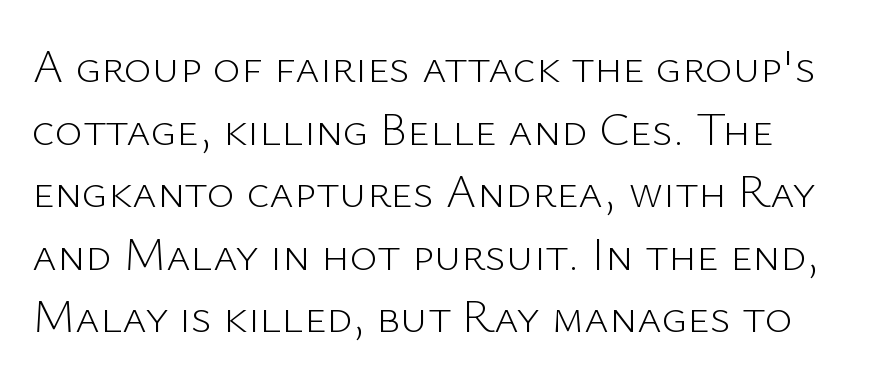
The passage shown is typed in a proportional face where columns would drift. The letterforms sit shoulder to shoulder at normal distance. The typesetting does not lean heavy: it is not bold. Vertical spacing — default. Glance below the letters and you will spot only blank space. This is sans-serif lettering, the kind often seen on screens and signage.
